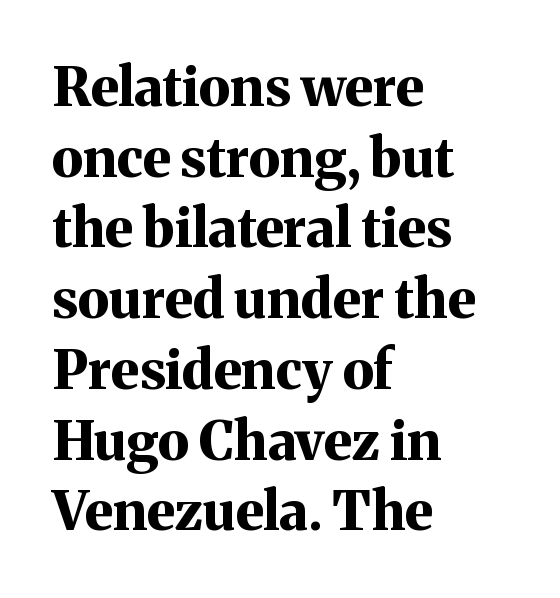
Quick note: interline space is typical. These lines were composed using upright roman letters. The rag falls on the right side of this text block. Descenders are the only things crossing below the line. Think of a printed novel: that variable character pitch is what you see here. Summary of weight: heavy, a full bold.
